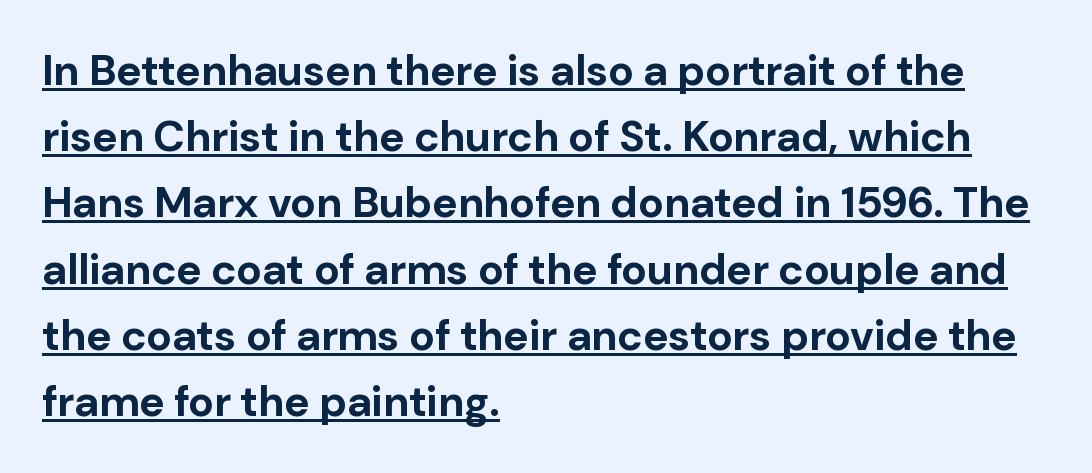
The image shows 43 px bold sans-serif type, upright; set left-aligned, normal line spacing (1.54x), normal letter spacing, underlined; low stroke contrast and a medium x-height.
